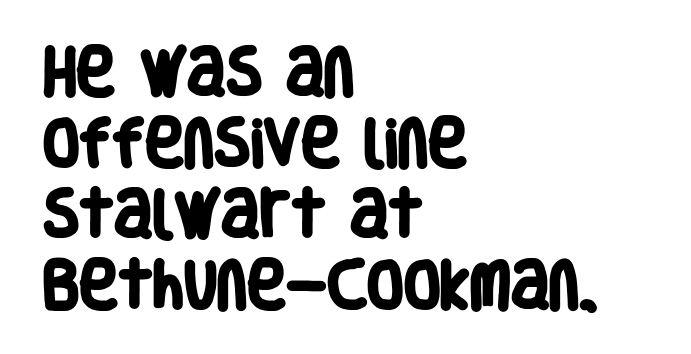
Q: Is the text bold? A: Yes.
Q: Is the typeface a serif or a sans-serif typeface? A: Sans-serif.
Q: Is the text underlined? A: No.
Q: How is the paragraph aligned? A: Left-aligned.
Q: Is the spacing between letters normal or unusually wide? A: Normal.
Q: Is the spacing between lines tight, normal or loose? A: Normal.
Q: Width (condensed, normal, or wide)? A: Condensed.
Q: Stroke contrast? A: Low.
Q: x-height? A: Large.
Q: Monospaced? A: No.
